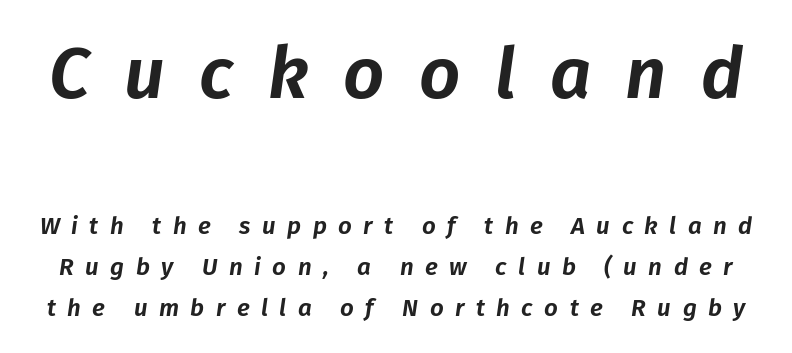
Substantial extra tracking has been applied to these lines. Scale decreases going downward across the two blocks. The foot of each line stays bare and open. The rendering uses natural spacing where letterforms have individual widths. The face used here has a pronounced slope to its letters.
